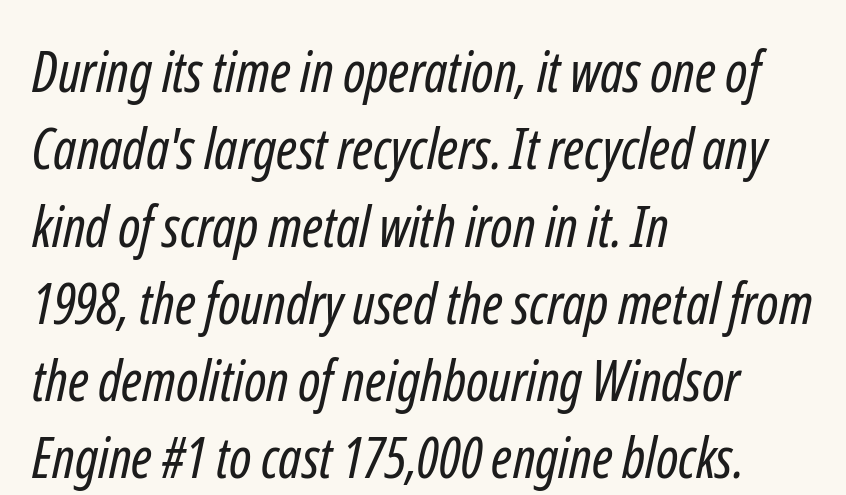
{"serif": "no", "bold": "no", "weight": "regular", "width": "condensed", "stroke_contrast": "low", "x_height": "medium", "monospaced": "no", "underline": "no", "align": "left", "line_spacing": "normal", "line_spacing_ratio": 1.38, "letter_spacing": "normal", "letter_spacing_em": 0.0, "glyph_px": 56}
